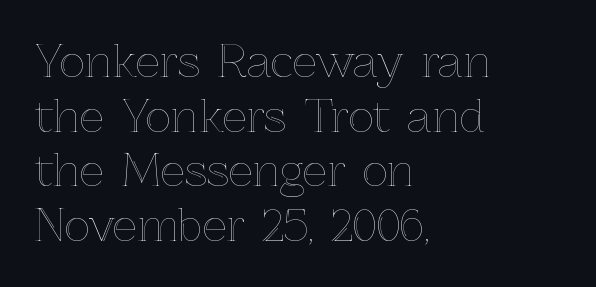
The image shows 43 px text type, upright; set left-aligned, normal line spacing (1.27x), normal letter spacing, not underlined; a medium x-height.
